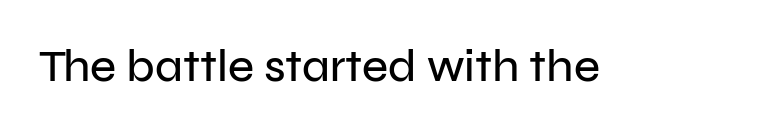
The image shows 45 px sans-serif type, upright; set normal letter spacing, not underlined; low stroke contrast and a medium x-height.
